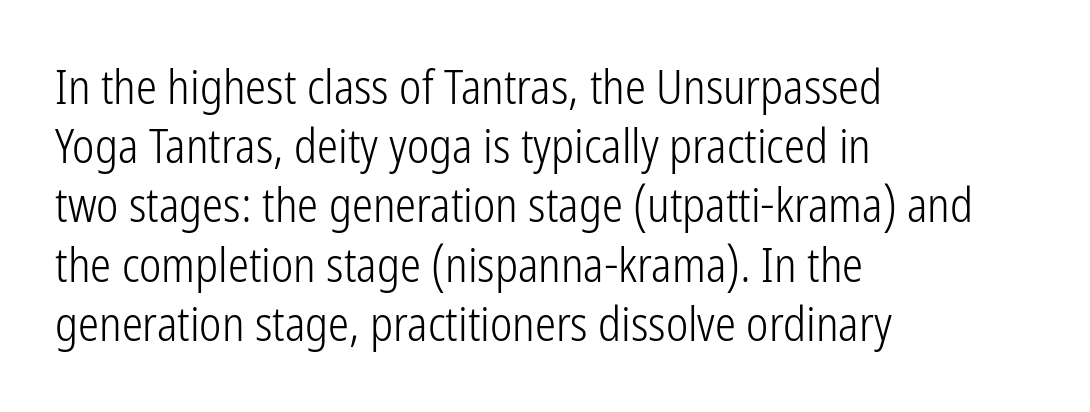
The image shows 47 px light, condensed sans-serif type, upright; set left-aligned, normal line spacing (1.26x), normal letter spacing, not underlined; low stroke contrast and a medium x-height.
